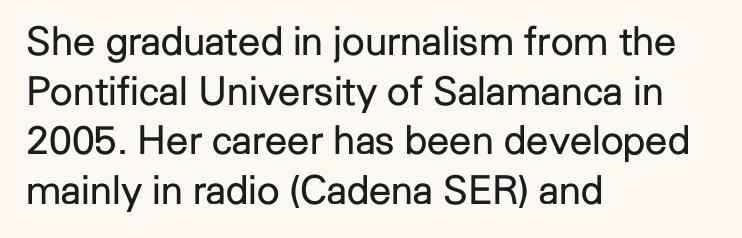
The glyphs in this specimen are sans serif. Think standard paragraph weight, or any step lighter than that. Tracking value appears to be zero — textbook default spacing. Note the varied advance widths — an 'i' is clearly narrower than an 'm'.
